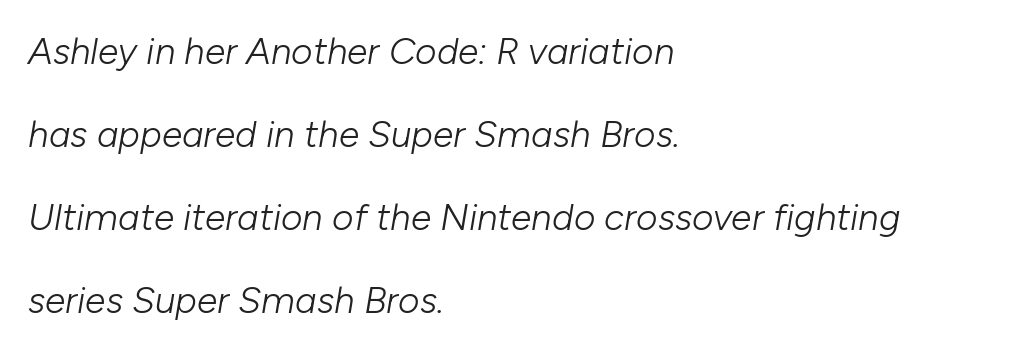
The image shows 37 px light type, italic (leaning right); set left-aligned, loose line spacing (2.24x), normal letter spacing, not underlined; low stroke contrast and a medium x-height.
